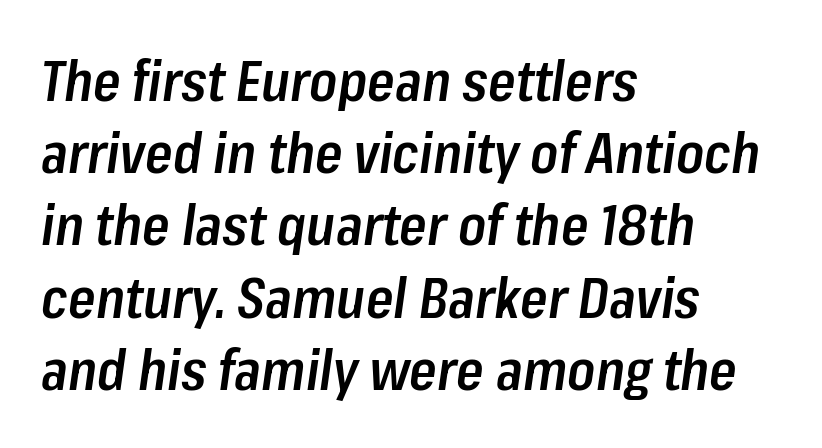
Q: Is the text bold? A: Semi-bold.
Q: Is the text italic (slanted)? A: Yes, it leans right by about 8 degrees.
Q: Is the text underlined? A: No.
Q: How is the paragraph aligned? A: Left-aligned.
Q: Is the spacing between letters normal or unusually wide? A: Normal.
Q: Is the spacing between lines tight, normal or loose? A: Normal.
Q: Width (condensed, normal, or wide)? A: Condensed.
Q: Stroke contrast? A: Low.
Q: x-height? A: Medium.
Q: Monospaced? A: No.
